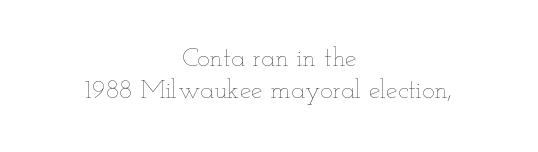
{"italic": "no", "bold": "no", "underline": "no", "align": "center", "line_spacing": "normal", "line_spacing_ratio": 1.25, "letter_spacing": "normal", "letter_spacing_em": 0.0, "glyph_px": 26}
